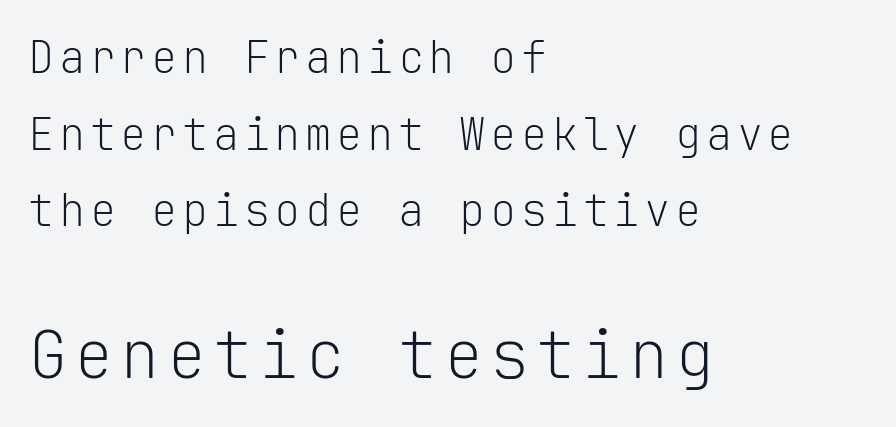
The image shows 66 px light sans-serif type, upright, monospaced; set left-aligned, line spacing 1.74x, not underlined; the second (bottom) block is 1.5x larger; low stroke contrast and a medium x-height.
